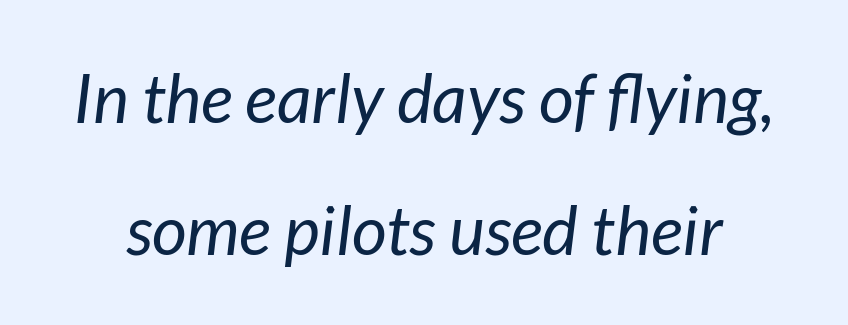
The image shows 68 px regular-weight type, italic (leaning right); set loose line spacing (1.94x), normal letter spacing, not underlined; low stroke contrast and a medium x-height.
